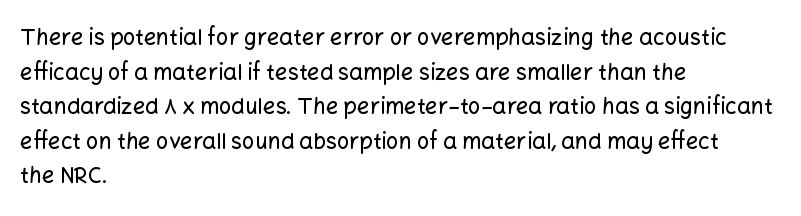
{"italic": "no", "underline": "no", "align": "left", "line_spacing": "normal", "line_spacing_ratio": 1.57, "letter_spacing": "normal", "letter_spacing_em": 0.0, "glyph_px": 22}
